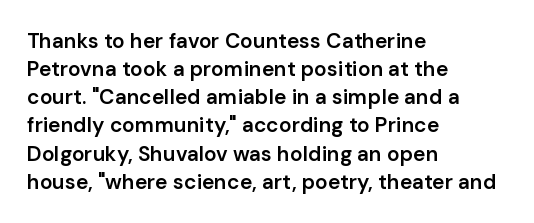
{"italic": "no", "bold": "semi", "underline": "no", "align": "left", "line_spacing": "normal", "line_spacing_ratio": 1.34, "letter_spacing": "normal", "letter_spacing_em": 0.0, "glyph_px": 21}
